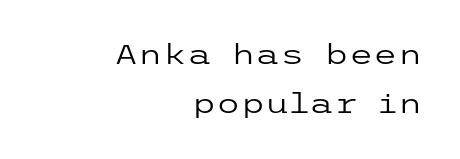
The image shows 28 px regular-weight, wide sans-serif type, upright; set right-aligned, line spacing 1.76x, normal letter spacing, not underlined; low stroke contrast and a medium x-height.
